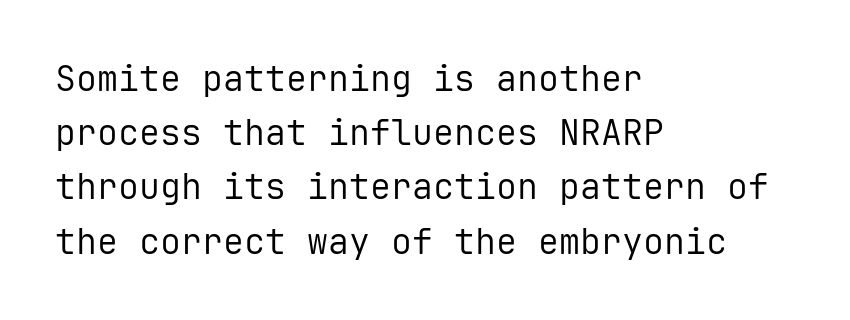
This is roman type, the default non-slanted kind. The space beneath each line is pristine and unruled. Compared with typical paragraphs, the rows here are spaced about the same. Caption: multi-line text, flush left, ragged right.
